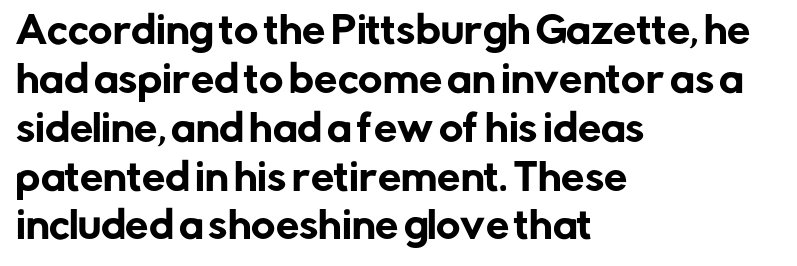
The line texture is even and compact thanks to regular tracking. Typeset ragged right — the left edge is the straight one. Clear beneath every line of the passage. The vertical gap from one line to the next is medium.
